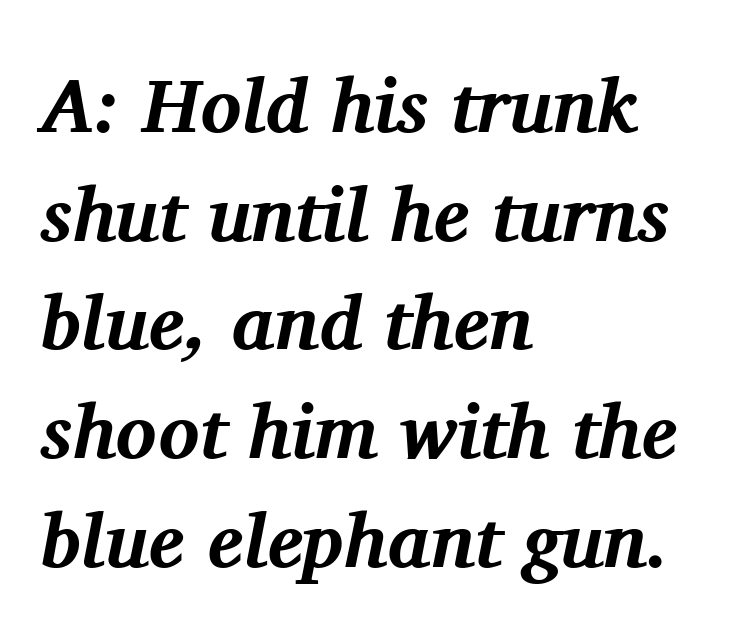
The image shows 76 px bold serif type, italic (leaning right); set left-aligned, normal line spacing (1.43x), normal letter spacing, not underlined; medium stroke contrast and a medium x-height.
